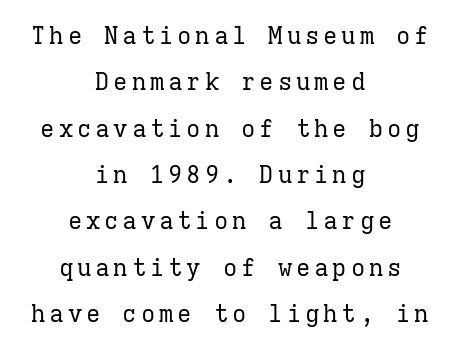
The image shows 24 px text type, upright; set centered, loose line spacing (1.93x), not underlined.
